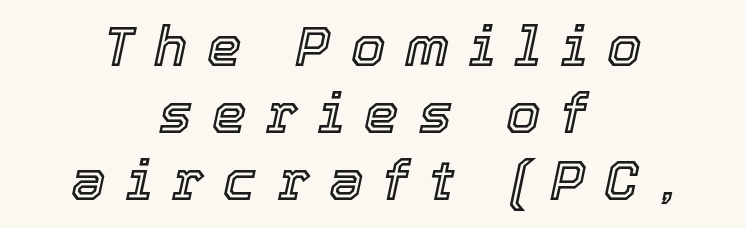
Here the designer chose a conventional face with non-uniform glyph widths. Tall strokes in this sample are angled rather than plumb. Underline: absent. This rendering uses center alignment, leaving both contours irregular but symmetric. Words appear elongated and porous because spacing is wide.
